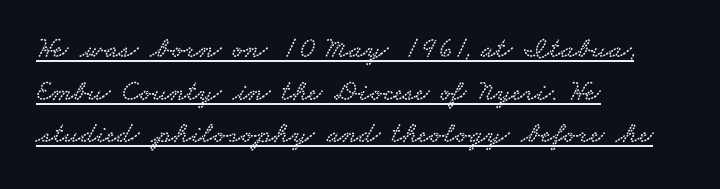
Q: Is the typeface a serif or a sans-serif typeface? A: Serif.
Q: Is the text underlined? A: Yes.
Q: How is the paragraph aligned? A: Left-aligned.
Q: Is the spacing between letters normal or unusually wide? A: Normal.
Q: Is the spacing between lines tight, normal or loose? A: Normal.
Q: Width (condensed, normal, or wide)? A: Wide.
Q: Stroke contrast? A: Low.
Q: x-height? A: Small.
Q: Monospaced? A: No.
